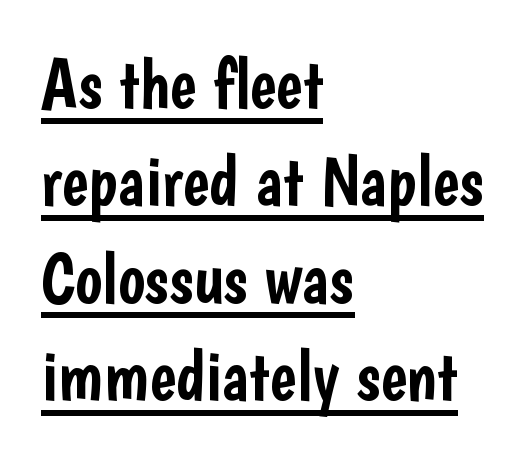
{"serif": "no", "italic": "no", "width": "condensed", "stroke_contrast": "low", "x_height": "medium", "monospaced": "no", "underline": "yes", "align": "left", "line_spacing": "normal", "line_spacing_ratio": 1.37, "letter_spacing": "normal", "letter_spacing_em": 0.0, "glyph_px": 71}
